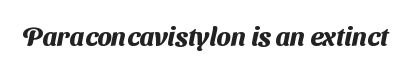
Q: Is the text bold? A: Yes.
Q: Is the text underlined? A: No.
Q: Is the spacing between letters normal or unusually wide? A: Normal.
